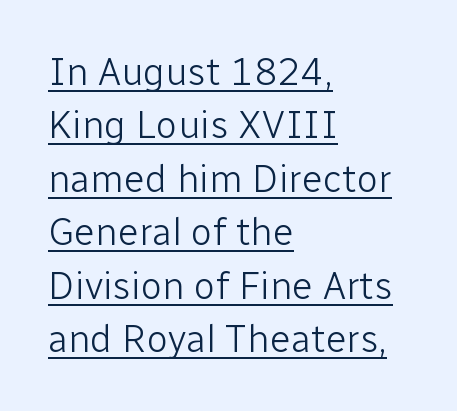
Weight: in the light-to-regular range. The passage shown has conventional tracking throughout. Somebody hit Ctrl+U on this one — the words are underlined. The lines are quadded left. Line spacing here is normal. Character widths vary here, with narrow letters taking less room than wide ones.
